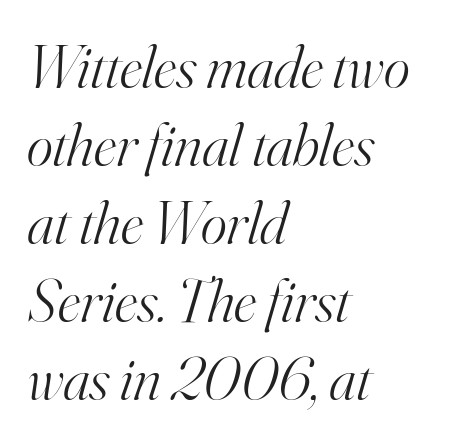
{"serif": "yes", "italic": "yes", "lean": "right", "slant_degrees": 16, "bold": "no", "weight": "light", "width": "normal", "stroke_contrast": "high", "x_height": "small", "monospaced": "no", "underline": "no", "align": "left", "line_spacing": "normal", "line_spacing_ratio": 1.26, "letter_spacing": "normal", "letter_spacing_em": 0.0, "glyph_px": 62}
